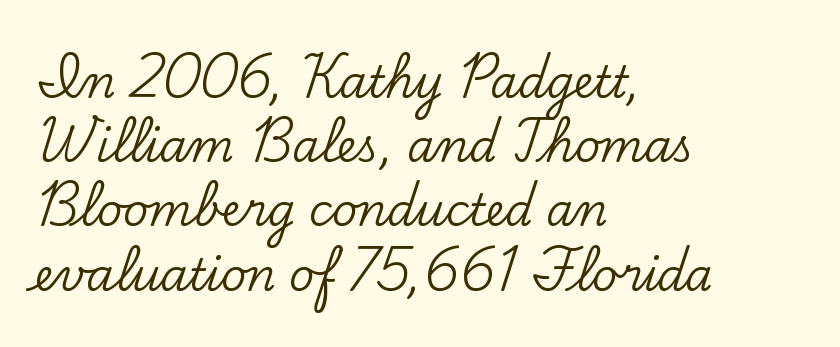
{"serif": "yes", "width": "normal", "stroke_contrast": "low", "x_height": "small", "monospaced": "no", "underline": "no", "align": "left", "line_spacing": "normal", "line_spacing_ratio": 1.46, "letter_spacing": "normal", "letter_spacing_em": 0.0, "glyph_px": 44}
